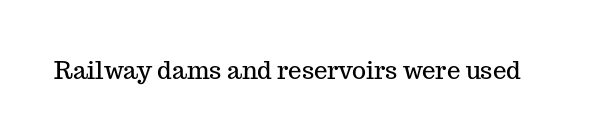
The image shows 24 px text type, upright; set normal letter spacing, not underlined.
